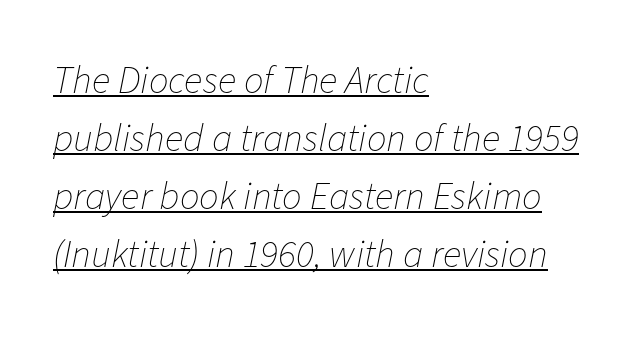
Q: Is the text bold? A: No.
Q: Is the text italic (slanted)? A: Yes, it leans right by about 11 degrees.
Q: Is the text underlined? A: Yes.
Q: How is the paragraph aligned? A: Left-aligned.
Q: Is the spacing between letters normal or unusually wide? A: Normal.
Q: Is the spacing between lines tight, normal or loose? A: Normal.
Q: Width (condensed, normal, or wide)? A: Normal.
Q: Stroke contrast? A: Low.
Q: x-height? A: Medium.
Q: Monospaced? A: No.
